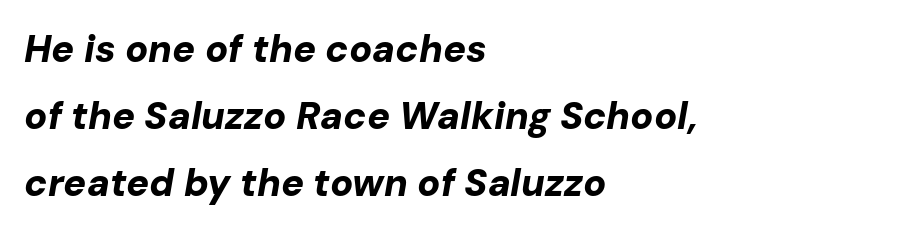
The image shows 38 px bold type, italic (leaning right); set left-aligned, line spacing 1.76x, normal letter spacing, not underlined; low stroke contrast and a medium x-height.
